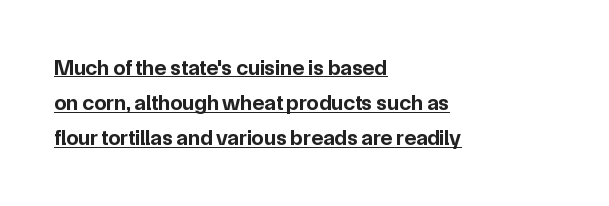
Q: Is the text bold? A: Yes.
Q: Is the text italic (slanted)? A: No, it is upright.
Q: Is the text underlined? A: Yes.
Q: How is the paragraph aligned? A: Left-aligned.
Q: Is the spacing between letters normal or unusually wide? A: Normal.
Q: Is the spacing between lines tight, normal or loose? A: Normal.
